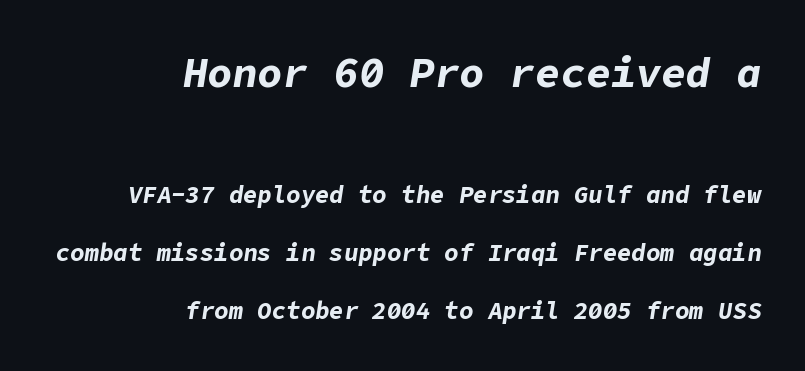
{"italic": "yes", "lean": "right", "slant_degrees": 9, "bold": "yes", "weight": "bold", "width": "normal", "stroke_contrast": "low", "x_height": "medium", "underline": "no", "align": "right", "line_spacing": "loose", "line_spacing_ratio": 2.4, "letter_spacing": "normal", "letter_spacing_em": 0.0, "larger_block": "first", "size_ratio": 1.75, "glyph_px": 42}
